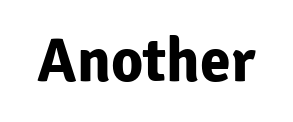
The image shows 62 px bold sans-serif type, upright; set normal letter spacing, not underlined; low stroke contrast and a medium x-height.
